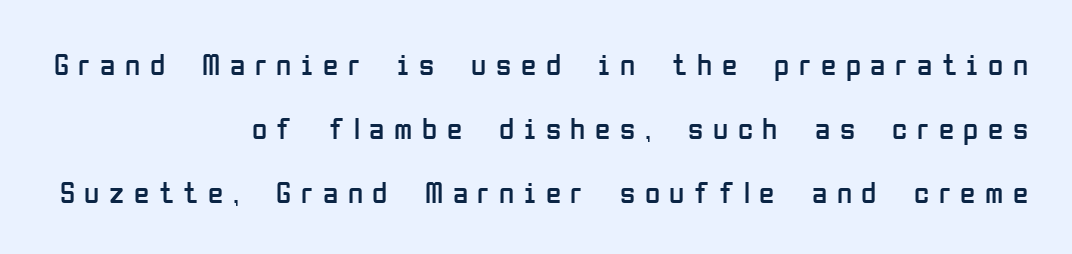
Q: Is the text bold? A: No.
Q: Is the text italic (slanted)? A: No, it is upright.
Q: Is the typeface a serif or a sans-serif typeface? A: Sans-serif.
Q: Is the text underlined? A: No.
Q: How is the paragraph aligned? A: Right-aligned.
Q: Is the spacing between letters normal or unusually wide? A: Unusually wide.
Q: Is the spacing between lines tight, normal or loose? A: Loose.
Q: Width (condensed, normal, or wide)? A: Condensed.
Q: Stroke contrast? A: Low.
Q: x-height? A: Medium.
Q: Monospaced? A: No.
